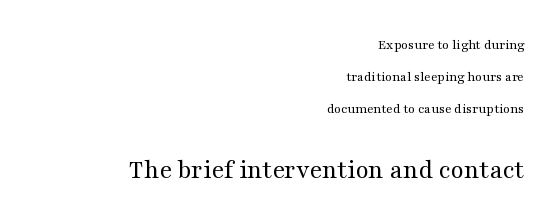
Italic: no, the glyphs are upright roman. Visually, the bottom section dominates because its glyphs are scaled up. Weight: not bold — regular or lighter. Visually the block forms a straight wall on the right and a jagged coastline on the left. The specimen omits any rule beneath the text block's lines. The block of text is sparse from top to bottom, with ample space between rows.
